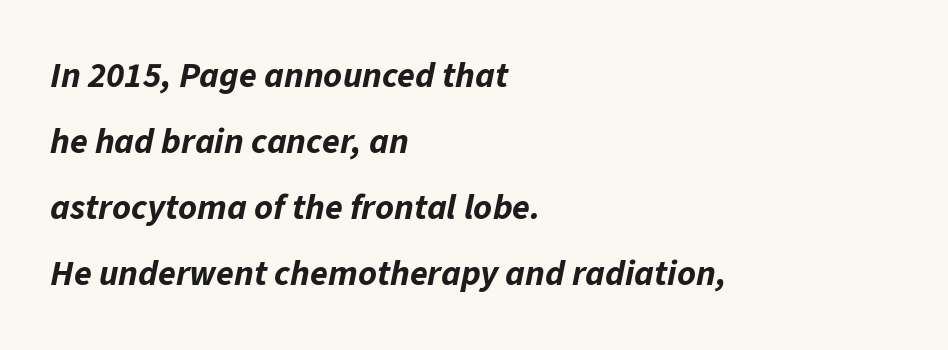
Check under the words: just untouched page. Stroke thickness is high; the sample reads as a true bold. Line starts are locked; line ends wander. Tracking here is standard; glyphs follow each other at the usual distance.
